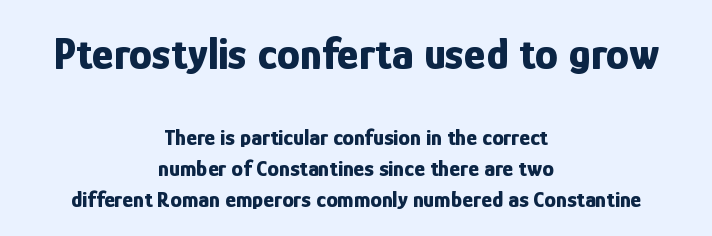
{"serif": "no", "italic": "no", "bold": "yes", "weight": "bold", "width": "condensed", "stroke_contrast": "low", "x_height": "medium", "monospaced": "no", "underline": "no", "align": "center", "line_spacing": "normal", "line_spacing_ratio": 1.35, "letter_spacing": "normal", "letter_spacing_em": 0.0, "larger_block": "first", "size_ratio": 2.0, "glyph_px": 46}
